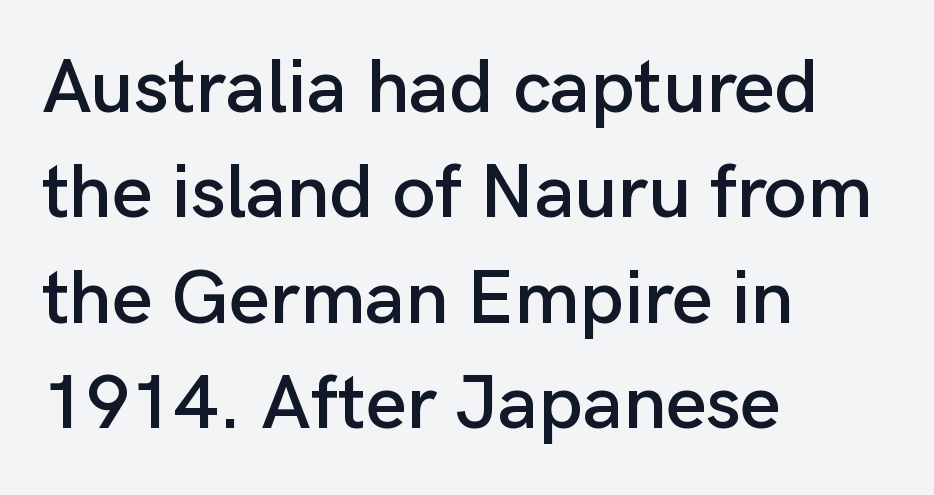
The image shows 77 px sans-serif type, upright; set left-aligned, normal line spacing (1.37x), normal letter spacing, not underlined; low stroke contrast and a medium x-height.
